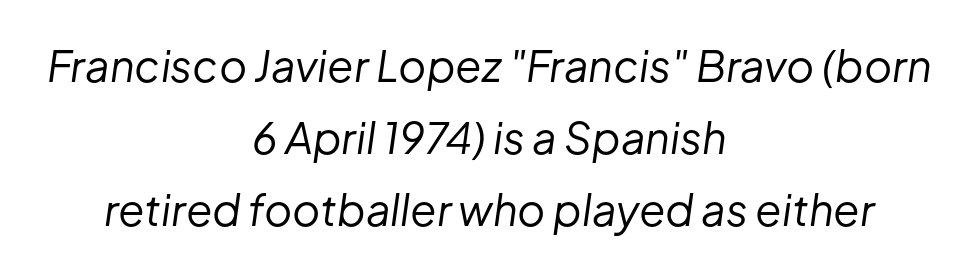
{"italic": "yes", "lean": "right", "slant_degrees": 8, "bold": "no", "weight": "regular", "width": "normal", "stroke_contrast": "low", "x_height": "medium", "monospaced": "no", "underline": "no", "align": "center", "line_spacing": "normal", "line_spacing_ratio": 1.67, "letter_spacing": "normal", "letter_spacing_em": 0.0, "glyph_px": 43}
